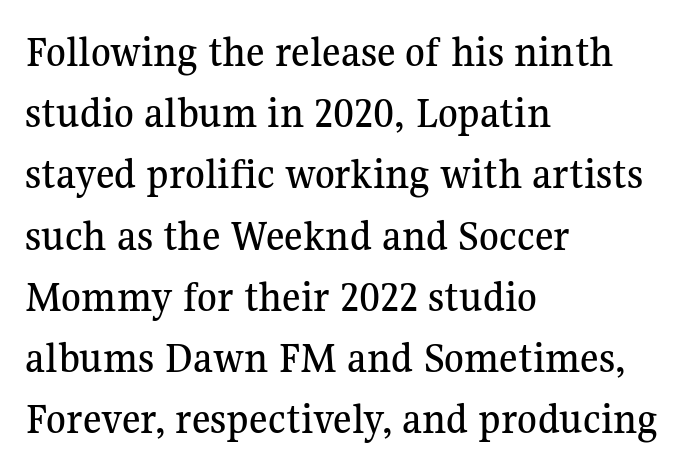
{"serif": "yes", "italic": "no", "width": "normal", "stroke_contrast": "medium", "x_height": "medium", "monospaced": "no", "underline": "no", "align": "left", "line_spacing": "normal", "line_spacing_ratio": 1.36, "letter_spacing": "normal", "letter_spacing_em": 0.0, "glyph_px": 45}
